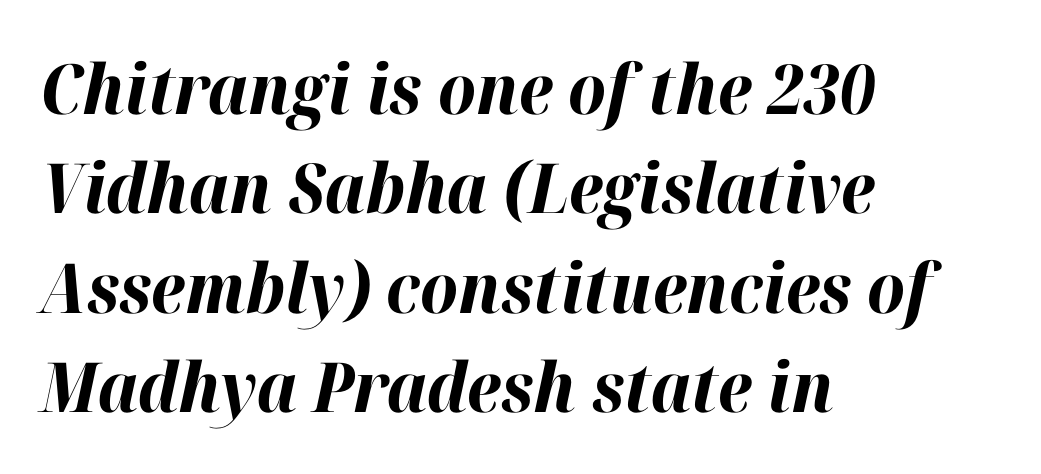
The image shows 69 px bold type, italic (leaning right); set left-aligned, normal line spacing (1.44x), normal letter spacing, not underlined; high stroke contrast and a medium x-height.
